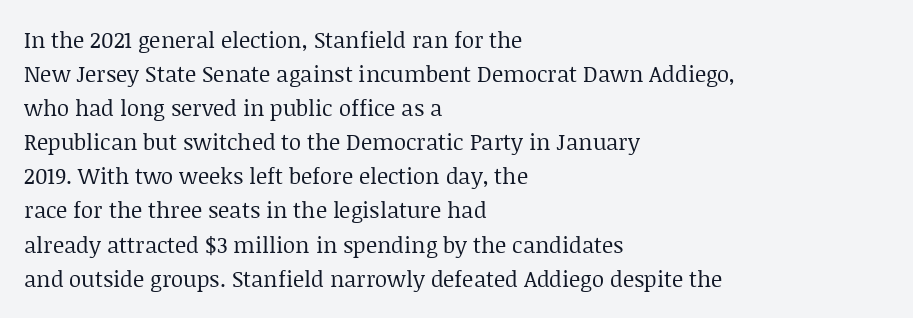
{"italic": "no", "bold": "no", "underline": "no", "align": "left", "line_spacing": "normal", "line_spacing_ratio": 1.55, "letter_spacing": "normal", "letter_spacing_em": 0.0, "glyph_px": 22}
